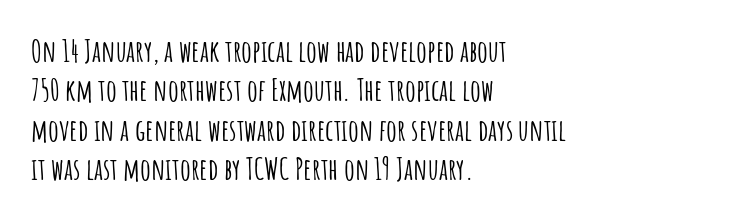
The image shows 30 px condensed sans-serif type, upright; set left-aligned, normal line spacing (1.31x), normal letter spacing, not underlined; low stroke contrast and a large x-height.
